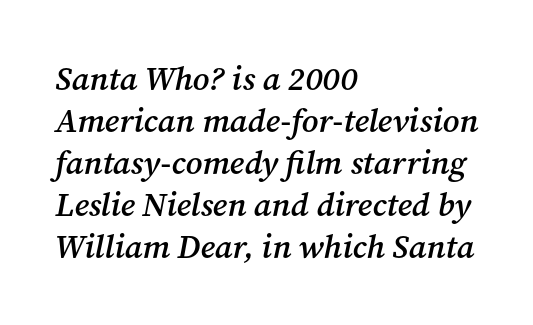
The image shows 33 px semibold serif type, italic (leaning right); set left-aligned, normal line spacing (1.27x), normal letter spacing, not underlined; medium stroke contrast and a medium x-height.
